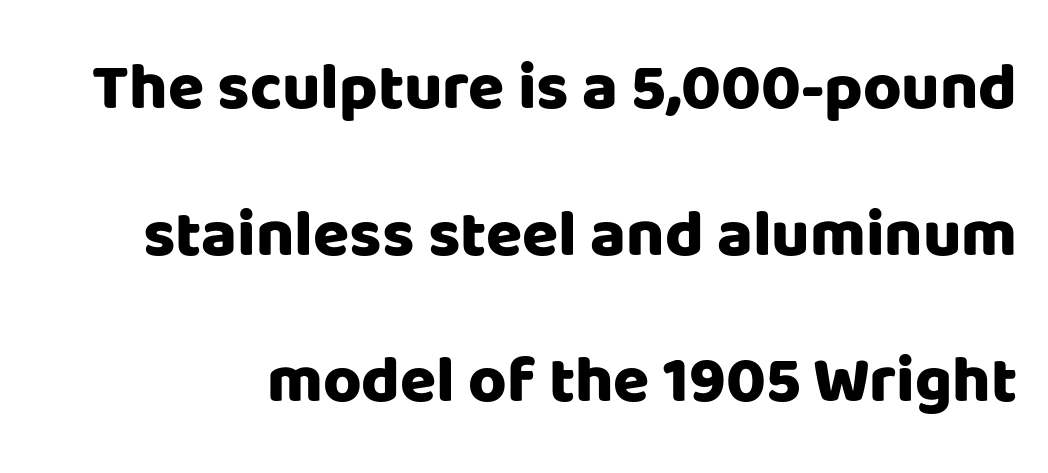
Rule under the text: the space is simply empty. Every character sits straight up, as roman type does. Each new line begins a long way beneath the previous one. Is the letter spacing exaggerated? No — it looks like the ordinary default. Plenty of ink on the page — the face is bold. Proportional: the letters do not fall into vertical columns.
